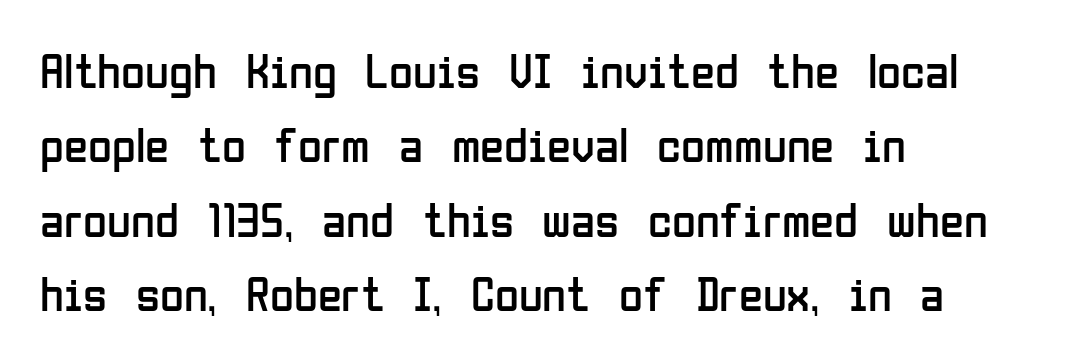
Q: Is the text bold? A: No.
Q: Is the text italic (slanted)? A: No, it is upright.
Q: Is the typeface a serif or a sans-serif typeface? A: Sans-serif.
Q: Is the text underlined? A: No.
Q: How is the paragraph aligned? A: Left-aligned.
Q: Is the spacing between letters normal or unusually wide? A: Normal.
Q: Is the spacing between lines tight, normal or loose? A: Normal.
Q: Width (condensed, normal, or wide)? A: Condensed.
Q: Stroke contrast? A: Low.
Q: x-height? A: Medium.
Q: Monospaced? A: No.
